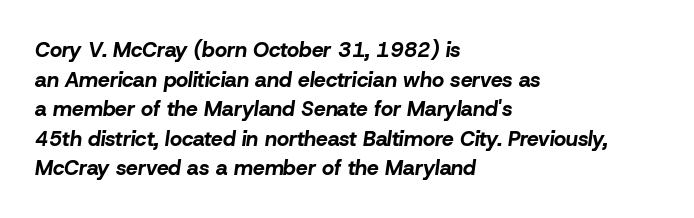
Q: Is the text bold? A: Yes.
Q: Is the text italic (slanted)? A: Yes, it leans right by about 8 degrees.
Q: Is the text underlined? A: No.
Q: How is the paragraph aligned? A: Left-aligned.
Q: Is the spacing between letters normal or unusually wide? A: Normal.
Q: Is the spacing between lines tight, normal or loose? A: Normal.
